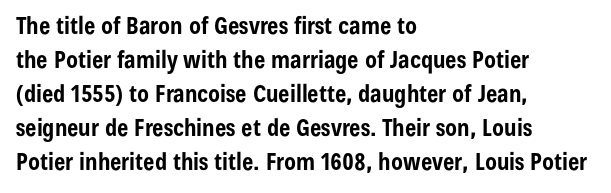
{"italic": "no", "bold": "yes", "underline": "no", "align": "left", "line_spacing": "normal", "line_spacing_ratio": 1.42, "letter_spacing": "normal", "letter_spacing_em": 0.0, "glyph_px": 24}
